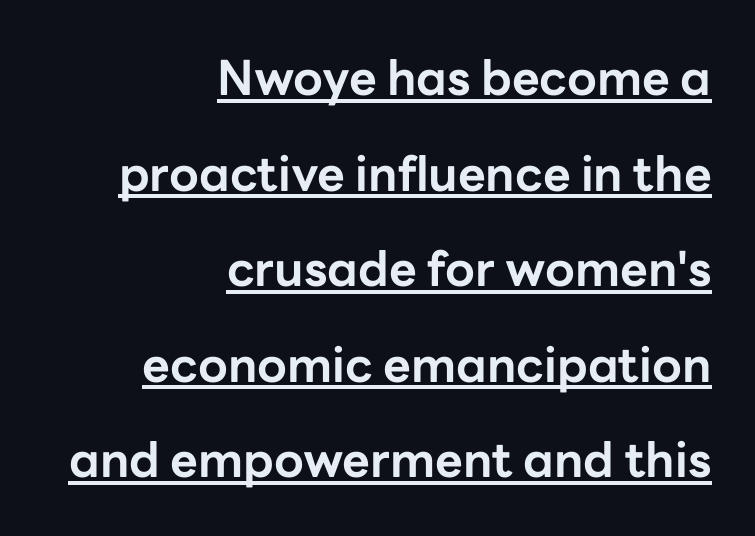
Q: Is the text bold? A: Yes.
Q: Is the text italic (slanted)? A: No, it is upright.
Q: Is the typeface a serif or a sans-serif typeface? A: Sans-serif.
Q: Is the text underlined? A: Yes.
Q: How is the paragraph aligned? A: Right-aligned.
Q: Is the spacing between letters normal or unusually wide? A: Normal.
Q: Is the spacing between lines tight, normal or loose? A: Loose.
Q: Width (condensed, normal, or wide)? A: Normal.
Q: Stroke contrast? A: Low.
Q: x-height? A: Medium.
Q: Monospaced? A: No.
